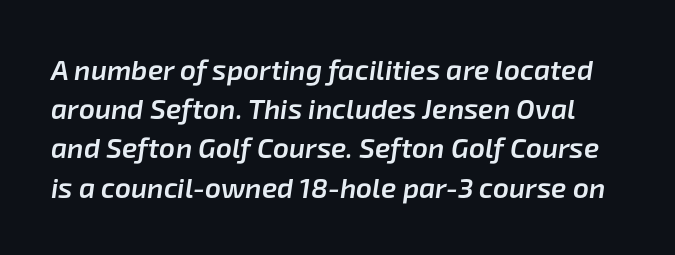
{"italic": "yes", "lean": "right", "slant_degrees": 8, "bold": "semi", "weight": "semibold", "width": "normal", "stroke_contrast": "low", "x_height": "medium", "monospaced": "no", "underline": "no", "line_spacing": "normal", "line_spacing_ratio": 1.4, "letter_spacing": "normal", "letter_spacing_em": 0.0, "glyph_px": 28}
